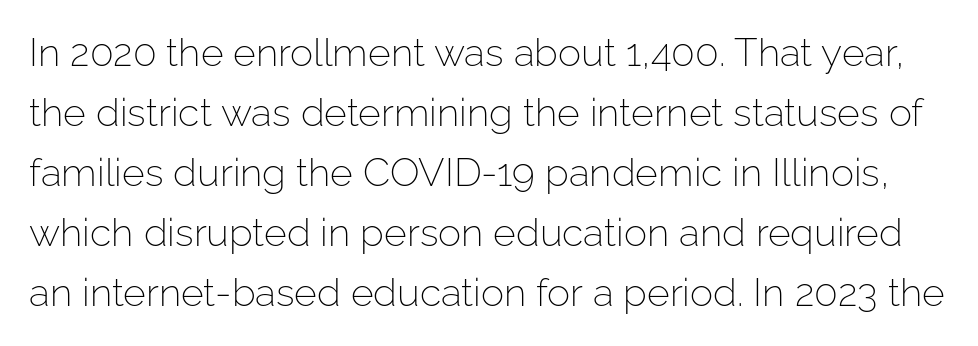
{"serif": "no", "italic": "no", "bold": "no", "weight": "light", "width": "normal", "stroke_contrast": "low", "x_height": "medium", "monospaced": "no", "underline": "no", "line_spacing": "normal", "line_spacing_ratio": 1.54, "letter_spacing": "normal", "letter_spacing_em": 0.0, "glyph_px": 39}
